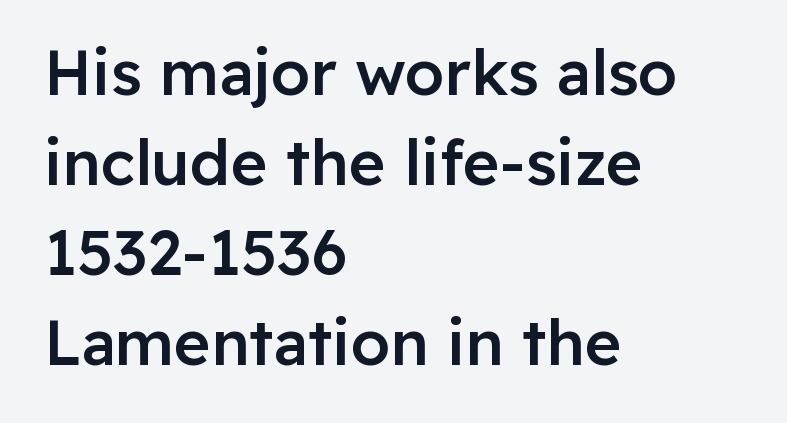
The image shows 63 px semibold sans-serif type, upright; set left-aligned, normal line spacing (1.43x), normal letter spacing, not underlined; low stroke contrast and a medium x-height.
